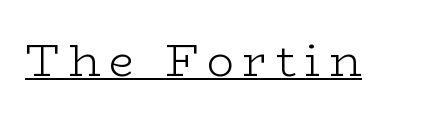
The image shows 45 px light, wide serif type, upright; set unusually wide letter spacing (+0.2 em), underlined; low stroke contrast and a medium x-height.
